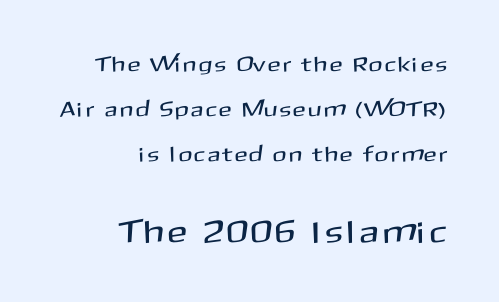
Q: Is the text italic (slanted)? A: No, it is upright.
Q: Is the typeface a serif or a sans-serif typeface? A: Sans-serif.
Q: Is the text underlined? A: No.
Q: How is the paragraph aligned? A: Right-aligned.
Q: Is the spacing between lines tight, normal or loose? A: Loose.
Q: Which block of text is set in a larger size, the first (top) or the second (bottom)? A: The second (bottom) one.
Q: Width (condensed, normal, or wide)? A: Normal.
Q: Stroke contrast? A: Medium.
Q: x-height? A: Medium.
Q: Monospaced? A: No.
